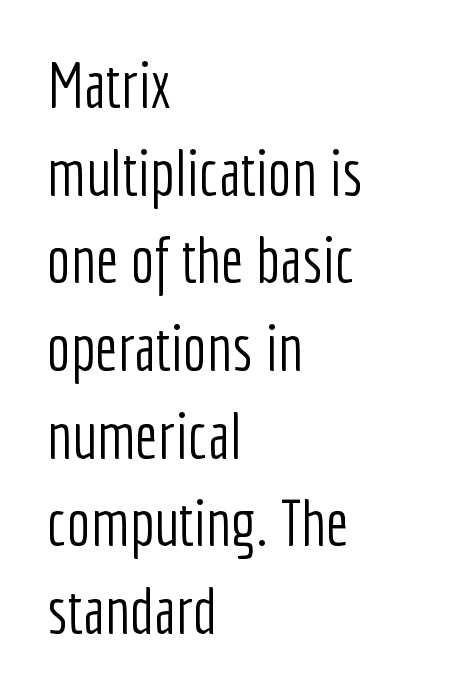
The image shows 64 px light, condensed sans-serif type, upright; set left-aligned, normal line spacing (1.37x), normal letter spacing, not underlined; low stroke contrast and a medium x-height.
